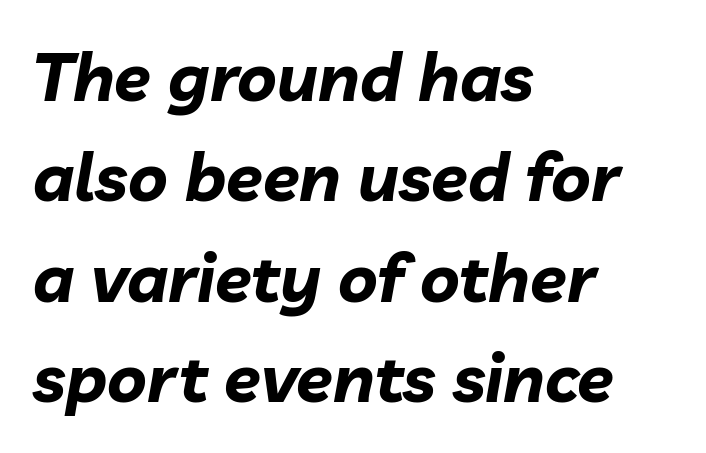
{"italic": "yes", "lean": "right", "slant_degrees": 10, "bold": "yes", "weight": "bold", "width": "normal", "stroke_contrast": "low", "x_height": "medium", "monospaced": "no", "underline": "no", "align": "left", "line_spacing": "normal", "line_spacing_ratio": 1.5, "letter_spacing": "normal", "letter_spacing_em": 0.0, "glyph_px": 67}
